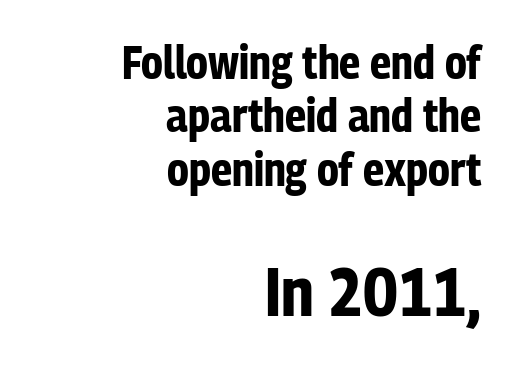
{"serif": "no", "italic": "no", "bold": "yes", "weight": "bold", "width": "condensed", "stroke_contrast": "low", "x_height": "medium", "monospaced": "no", "underline": "no", "align": "right", "line_spacing_ratio": 1.16, "letter_spacing": "normal", "letter_spacing_em": 0.0, "larger_block": "second", "size_ratio": 1.5, "glyph_px": 69}
